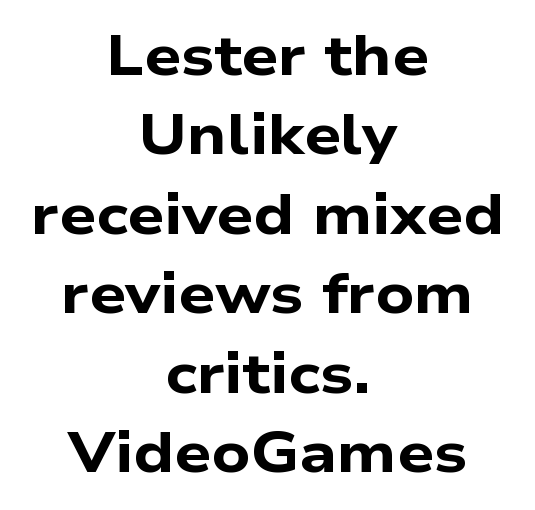
The image shows 58 px bold, wide sans-serif type; set centered, normal line spacing (1.37x), normal letter spacing, not underlined; low stroke contrast and a medium x-height.
